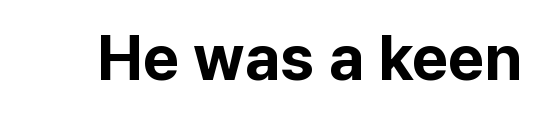
{"serif": "no", "italic": "no", "bold": "yes", "weight": "bold", "width": "normal", "stroke_contrast": "low", "x_height": "medium", "monospaced": "no", "underline": "no", "letter_spacing": "normal", "letter_spacing_em": 0.0, "glyph_px": 63}
